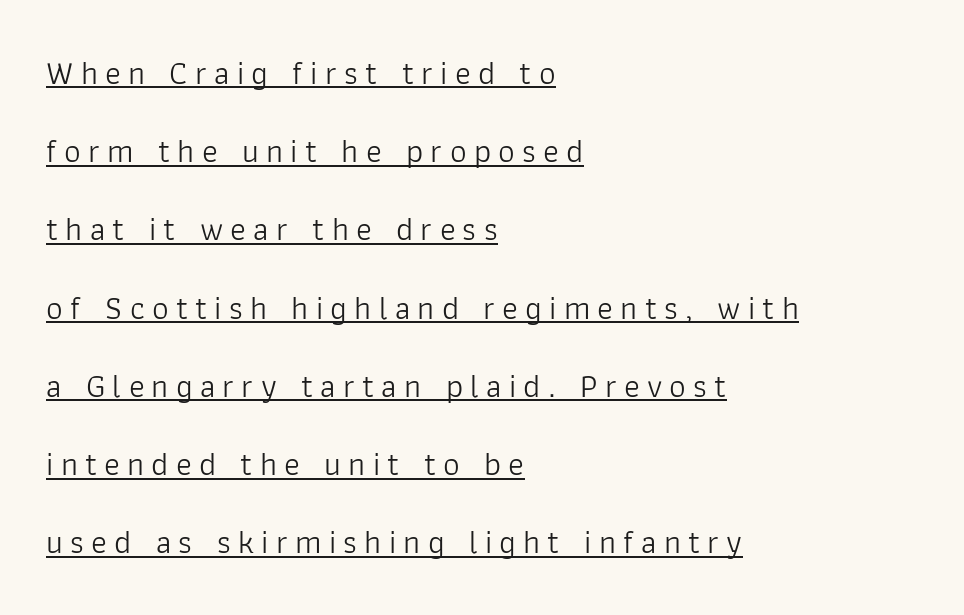
Q: Is the text bold? A: No.
Q: Is the text italic (slanted)? A: No, it is upright.
Q: Is the typeface a serif or a sans-serif typeface? A: Sans-serif.
Q: Is the text underlined? A: Yes.
Q: How is the paragraph aligned? A: Left-aligned.
Q: Is the spacing between letters normal or unusually wide? A: Unusually wide.
Q: Is the spacing between lines tight, normal or loose? A: Loose.
Q: Width (condensed, normal, or wide)? A: Normal.
Q: Stroke contrast? A: Low.
Q: x-height? A: Medium.
Q: Monospaced? A: No.
